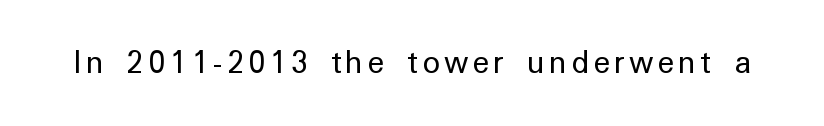
Vertical strokes here are truly vertical. Descenders hang freely into open space. The passage shown is typed in a proportional face where columns would drift. Unbolded letterforms with no extra heft. Letterform terminals end flat and unadorned throughout the passage.
